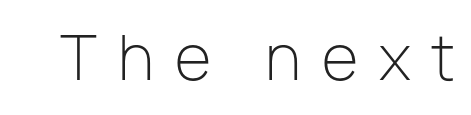
Q: Is the text bold? A: No.
Q: Is the text italic (slanted)? A: No, it is upright.
Q: Is the typeface a serif or a sans-serif typeface? A: Sans-serif.
Q: Is the text underlined? A: No.
Q: Is the spacing between letters normal or unusually wide? A: Unusually wide.
Q: Width (condensed, normal, or wide)? A: Normal.
Q: Stroke contrast? A: Low.
Q: x-height? A: Medium.
Q: Monospaced? A: No.
